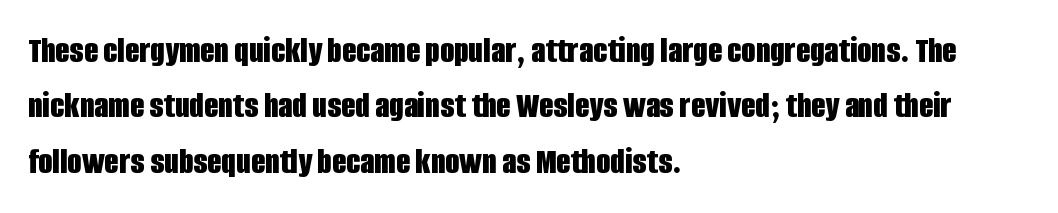
Q: Is the text bold? A: Yes.
Q: Is the text italic (slanted)? A: No, it is upright.
Q: Is the typeface a serif or a sans-serif typeface? A: Sans-serif.
Q: Is the text underlined? A: No.
Q: How is the paragraph aligned? A: Left-aligned.
Q: Is the spacing between letters normal or unusually wide? A: Normal.
Q: Is the spacing between lines tight, normal or loose? A: Normal.
Q: Width (condensed, normal, or wide)? A: Condensed.
Q: Stroke contrast? A: Low.
Q: x-height? A: Large.
Q: Monospaced? A: No.
